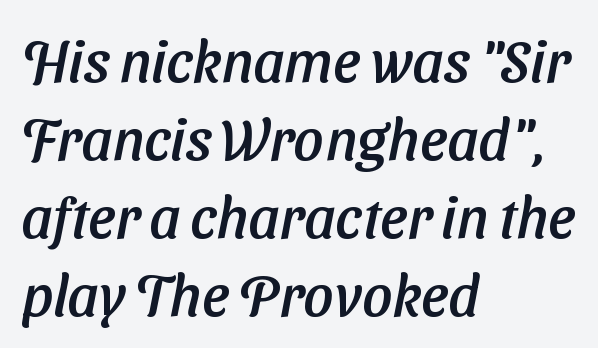
Q: Is the typeface a serif or a sans-serif typeface? A: Sans-serif.
Q: Is the text underlined? A: No.
Q: How is the paragraph aligned? A: Left-aligned.
Q: Is the spacing between letters normal or unusually wide? A: Normal.
Q: Is the spacing between lines tight, normal or loose? A: Normal.
Q: Width (condensed, normal, or wide)? A: Normal.
Q: Stroke contrast? A: Low.
Q: x-height? A: Medium.
Q: Monospaced? A: No.
